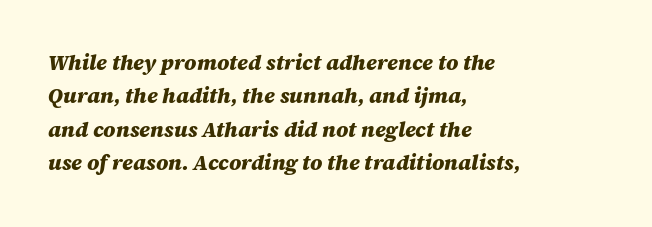
Honestly, the letter spacing is just normal — you wouldn't notice it. This sample is left-justified, so line endings fall wherever the words run out. Does the lettering tilt? It does — this is italic. The designer left line spacing at the default. Descenders hang freely into open space.
